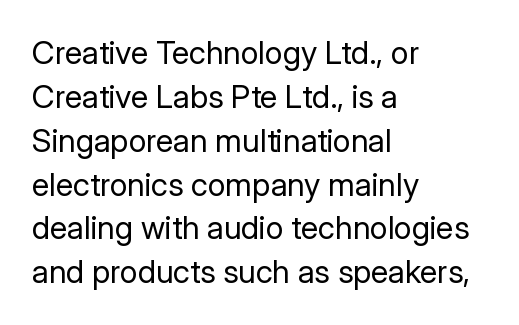
Honestly, there is no underline to notice here at all. The typeface chosen for these lines omits serifs. This sample is left-justified, so line endings fall wherever the words run out. This is the regular roman posture of the typeface.
